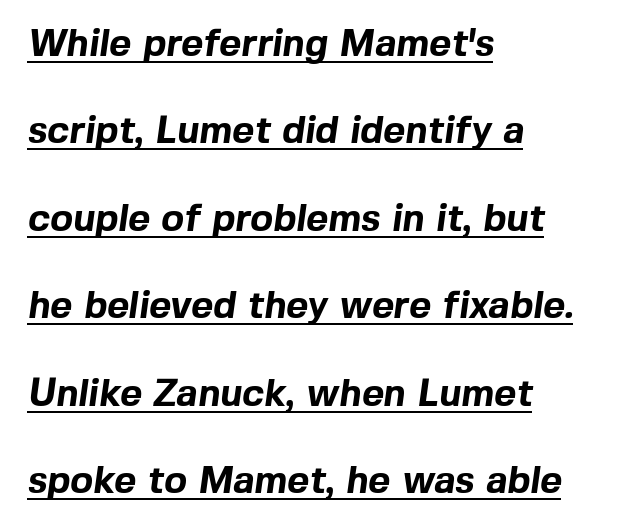
The letters carry no serifs — their stems end cleanly without finishing strokes. The rendering anchors every line to the left-hand side. Proportional: the letters do not fall into vertical columns. Is the letter spacing exaggerated? No — it looks like the ordinary default. If you measured baseline to baseline, you'd find a long distance. Is there an underline? Yes — a line sits under the letters.
